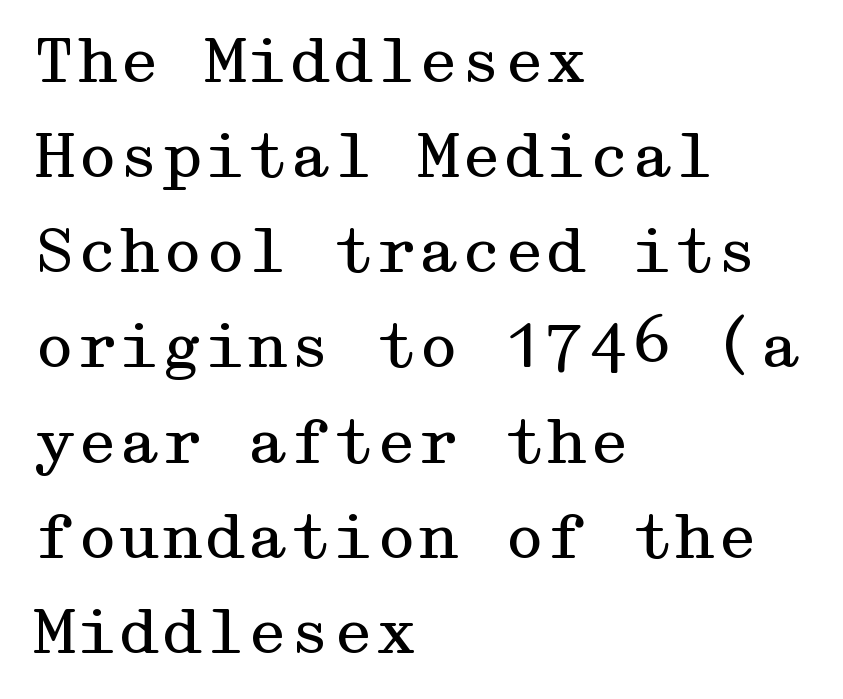
The image shows 61 px regular-weight, wide serif type, upright; set left-aligned, normal line spacing (1.56x), normal letter spacing, not underlined; medium stroke contrast and a medium x-height.
